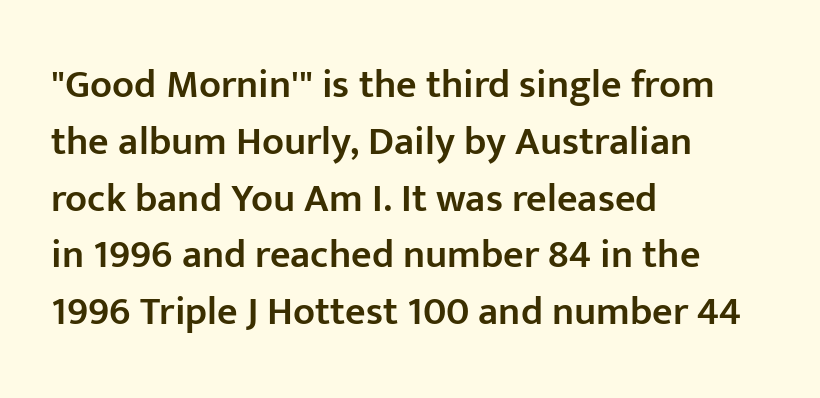
Q: Is the text bold? A: Semi-bold.
Q: Is the text italic (slanted)? A: No, it is upright.
Q: Is the typeface a serif or a sans-serif typeface? A: Sans-serif.
Q: Is the text underlined? A: No.
Q: How is the paragraph aligned? A: Left-aligned.
Q: Is the spacing between letters normal or unusually wide? A: Normal.
Q: Is the spacing between lines tight, normal or loose? A: Normal.
Q: Width (condensed, normal, or wide)? A: Normal.
Q: Stroke contrast? A: Low.
Q: x-height? A: Medium.
Q: Monospaced? A: No.
